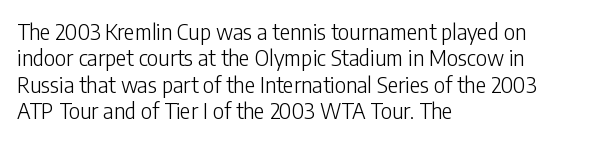
Q: Is the text bold? A: No.
Q: Is the text italic (slanted)? A: No, it is upright.
Q: Is the text underlined? A: No.
Q: How is the paragraph aligned? A: Left-aligned.
Q: Is the spacing between letters normal or unusually wide? A: Normal.
